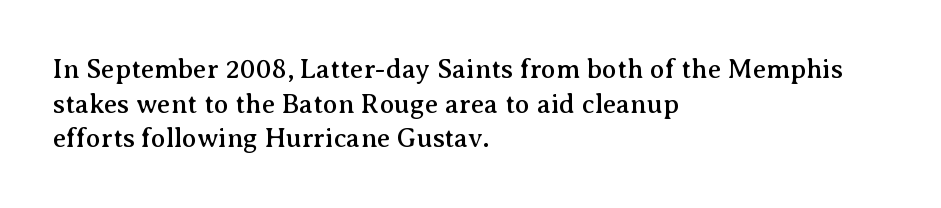
You could call the tracking neutral — neither tight nor loose. Interline gaps are of average width in this sample. The zone under the glyphs is completely vacant. A classic flush-left, rag-right setting is used for this passage. Style check: upright.
